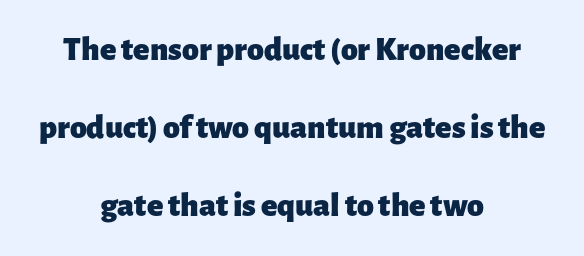
Tracking here is standard; glyphs follow each other at the usual distance. The text was rendered using a sans face with plain stroke endings. Varying glyph widths throughout — classic text-font behaviour. Strokes here are thick enough to call this a true bold. The letters stand upright; this is a roman face.
